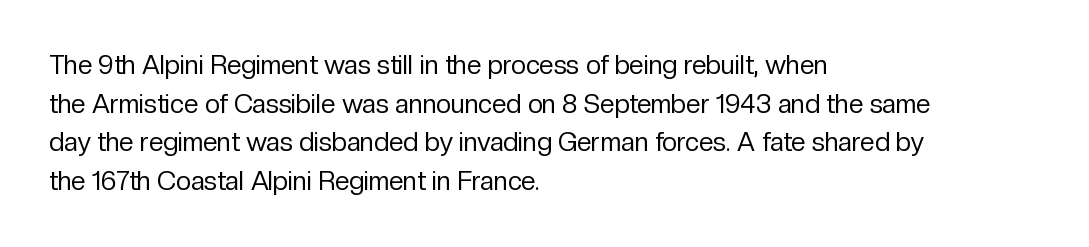
The image shows 26 px text type, upright; set left-aligned, normal line spacing (1.49x), normal letter spacing, not underlined.
